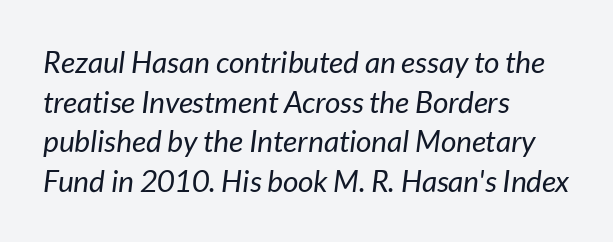
Q: Is the text bold? A: No.
Q: Is the text italic (slanted)? A: Yes, it leans right by about 7 degrees.
Q: Is the text underlined? A: No.
Q: How is the paragraph aligned? A: Left-aligned.
Q: Is the spacing between letters normal or unusually wide? A: Normal.
Q: Is the spacing between lines tight, normal or loose? A: Normal.
Q: Width (condensed, normal, or wide)? A: Normal.
Q: Stroke contrast? A: Low.
Q: x-height? A: Medium.
Q: Monospaced? A: No.
